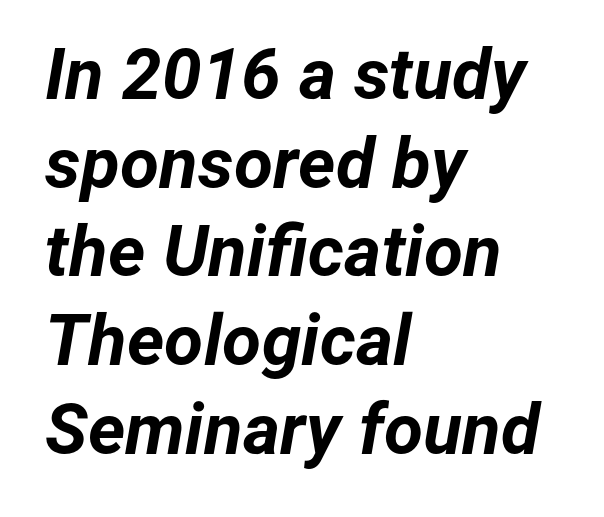
The image shows 71 px bold type, italic (leaning right); set left-aligned, normal line spacing (1.25x), normal letter spacing, not underlined; low stroke contrast and a medium x-height.
